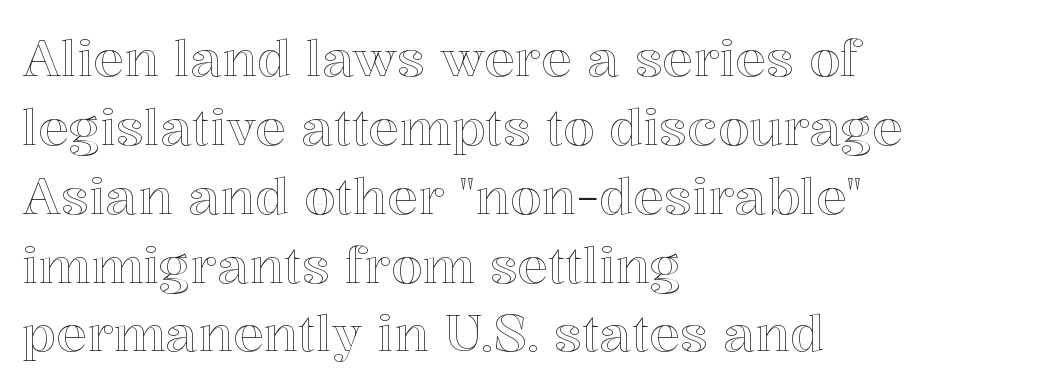
Q: Is the text italic (slanted)? A: No, it is upright.
Q: Is the text underlined? A: No.
Q: How is the paragraph aligned? A: Left-aligned.
Q: Is the spacing between letters normal or unusually wide? A: Normal.
Q: Is the spacing between lines tight, normal or loose? A: Normal.
Q: Width (condensed, normal, or wide)? A: Normal.
Q: x-height? A: Medium.
Q: Monospaced? A: No.
